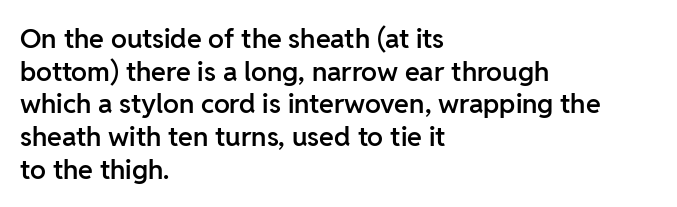
The rendering uses a semibold face; strokes are thickened but not to full bold. Inter-character spacing is left at the font's built-in metrics. Quick note: not italic, upright. Which margin do the lines hug? The left one — the right edge is uneven.
